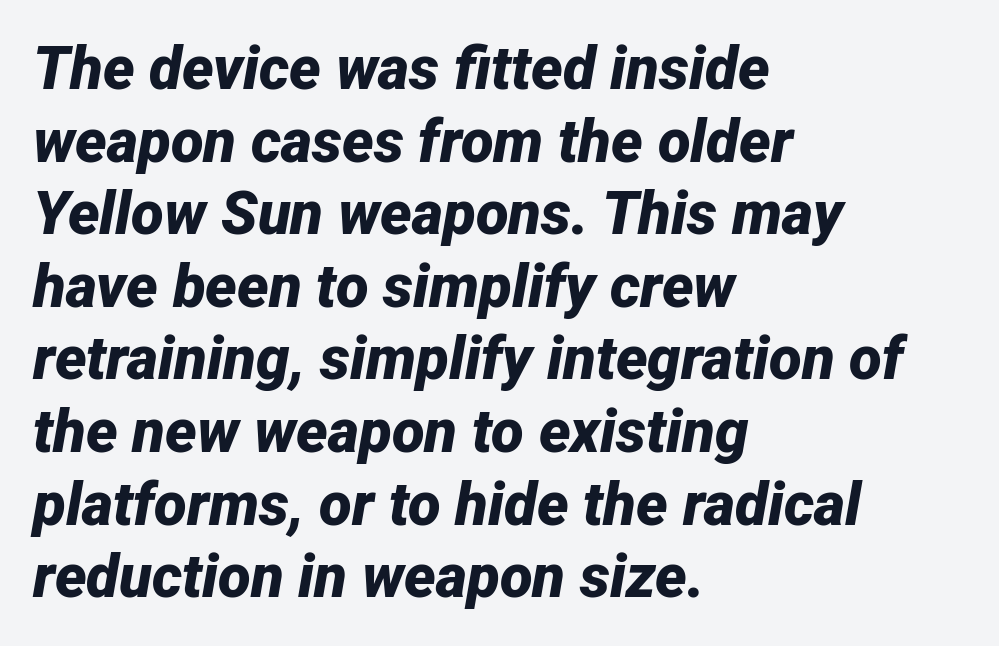
The passage shown is not underscored anywhere. The lines are quadded left. A typesetter would call this zero additional tracking. The glyphs have the mass of a bold cut. The letters are slanted; this is an italic face.
